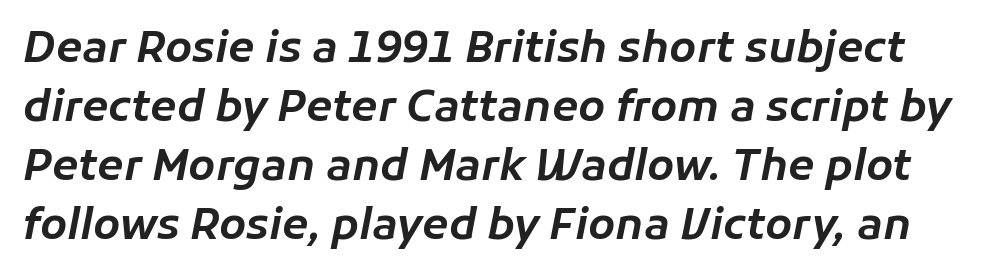
Observe the ordinary spacing: letters are neighbours, not strangers. If you drew a line through each stem, it would be angled. Do the characters align in a grid? No, the font is proportional. The passage shown is not underscored anywhere. Evenly set lines give the paragraph a standard silhouette.
